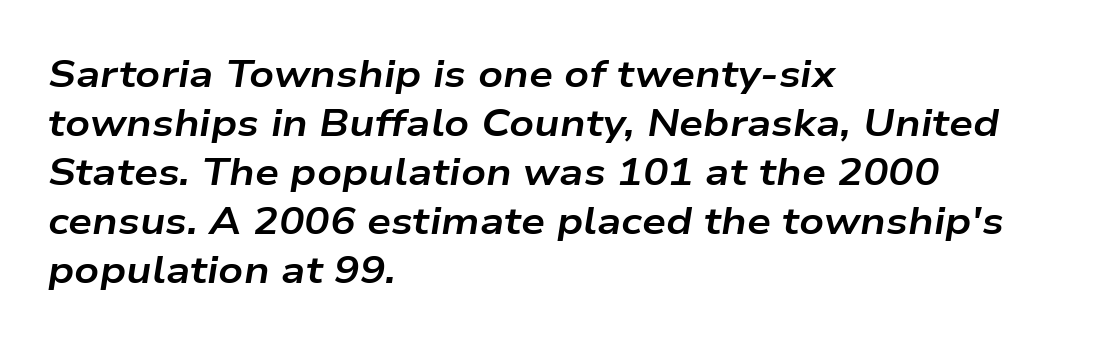
{"italic": "yes", "lean": "right", "slant_degrees": 9, "bold": "yes", "weight": "bold", "width": "wide", "stroke_contrast": "low", "x_height": "medium", "monospaced": "no", "underline": "no", "align": "left", "line_spacing": "normal", "line_spacing_ratio": 1.29, "letter_spacing": "normal", "letter_spacing_em": 0.0, "glyph_px": 38}
